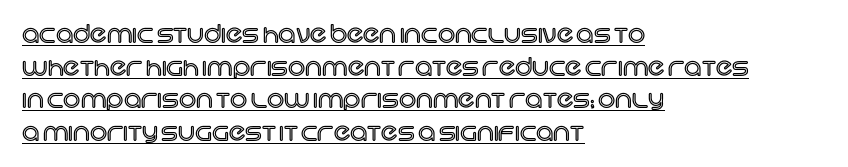
The image shows 24 px text type, upright; set left-aligned, normal line spacing (1.36x), normal letter spacing, underlined.
